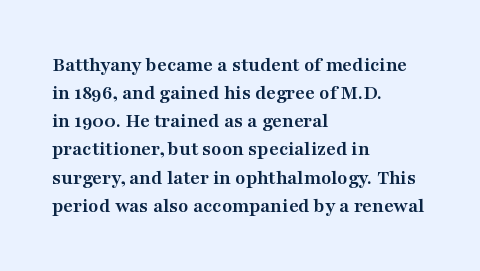
Anything drawn beneath the words? Only blank space. Evenly set lines give the paragraph a standard silhouette. In CSS terms this would be text-align: left. The font's upright variant was chosen for this text. Strokes here are thick enough to call this a true bold.
